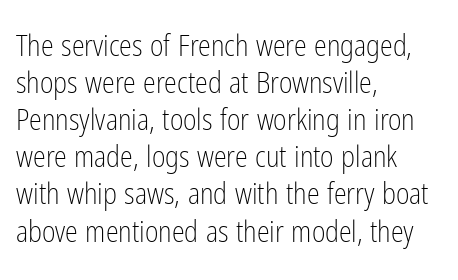
Q: Is the text bold? A: No.
Q: Is the text italic (slanted)? A: No, it is upright.
Q: Is the typeface a serif or a sans-serif typeface? A: Sans-serif.
Q: Is the text underlined? A: No.
Q: How is the paragraph aligned? A: Left-aligned.
Q: Is the spacing between letters normal or unusually wide? A: Normal.
Q: Is the spacing between lines tight, normal or loose? A: Normal.
Q: Width (condensed, normal, or wide)? A: Condensed.
Q: Stroke contrast? A: Low.
Q: x-height? A: Medium.
Q: Monospaced? A: No.
